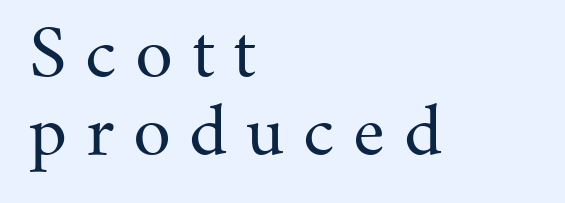
The image shows 66 px regular-weight serif type, upright; set left-aligned, line spacing 1.18x, unusually wide letter spacing (+0.28 em), not underlined; medium stroke contrast and a small x-height.
